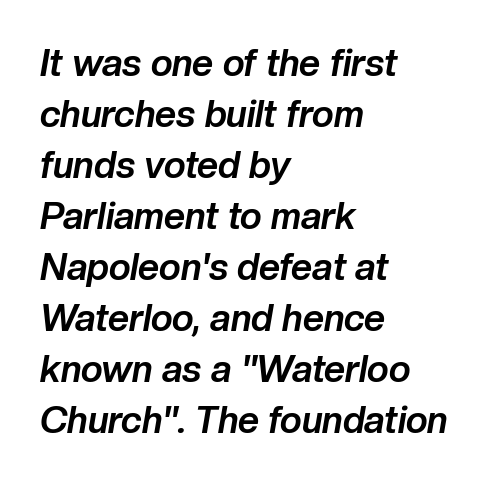
Q: Is the text bold? A: Yes.
Q: Is the text italic (slanted)? A: Yes, it leans right by about 10 degrees.
Q: Is the text underlined? A: No.
Q: How is the paragraph aligned? A: Left-aligned.
Q: Is the spacing between letters normal or unusually wide? A: Normal.
Q: Is the spacing between lines tight, normal or loose? A: Normal.
Q: Width (condensed, normal, or wide)? A: Normal.
Q: Stroke contrast? A: Low.
Q: x-height? A: Medium.
Q: Monospaced? A: No.
